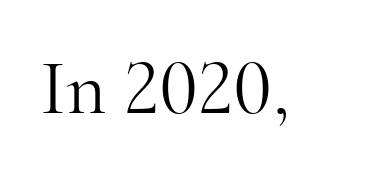
Q: Is the text bold? A: No.
Q: Is the text italic (slanted)? A: No, it is upright.
Q: Is the typeface a serif or a sans-serif typeface? A: Serif.
Q: Is the text underlined? A: No.
Q: Is the spacing between letters normal or unusually wide? A: Normal.
Q: Width (condensed, normal, or wide)? A: Normal.
Q: Stroke contrast? A: High.
Q: x-height? A: Small.
Q: Monospaced? A: No.
